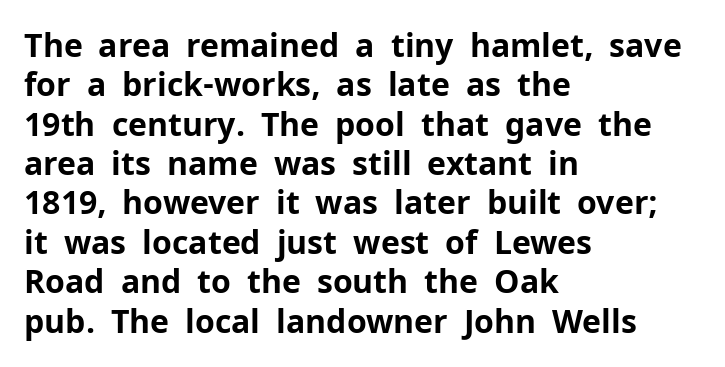
{"serif": "no", "italic": "no", "bold": "yes", "weight": "bold", "width": "normal", "stroke_contrast": "low", "x_height": "medium", "monospaced": "no", "underline": "no", "align": "left", "line_spacing_ratio": 1.23, "letter_spacing": "normal", "letter_spacing_em": 0.0, "glyph_px": 32}
